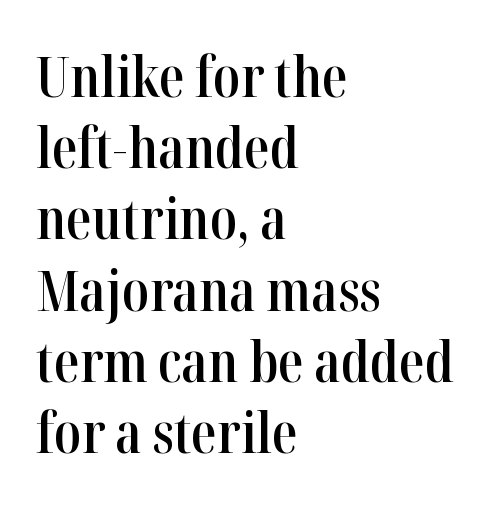
Q: Is the text bold? A: Semi-bold.
Q: Is the text italic (slanted)? A: No, it is upright.
Q: Is the typeface a serif or a sans-serif typeface? A: Serif.
Q: Is the text underlined? A: No.
Q: How is the paragraph aligned? A: Left-aligned.
Q: Is the spacing between letters normal or unusually wide? A: Normal.
Q: Is the spacing between lines tight, normal or loose? A: Normal.
Q: Width (condensed, normal, or wide)? A: Condensed.
Q: Stroke contrast? A: High.
Q: x-height? A: Medium.
Q: Monospaced? A: No.
